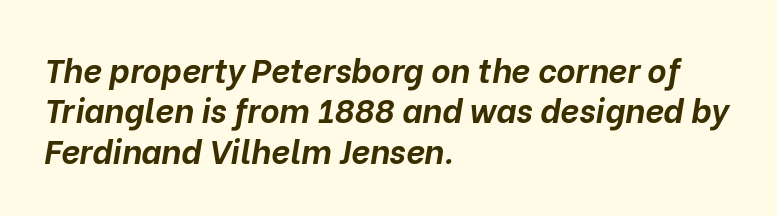
The image shows 33 px bold type, italic (leaning right); set left-aligned, line spacing 1.22x, normal letter spacing, not underlined; low stroke contrast and a medium x-height.
